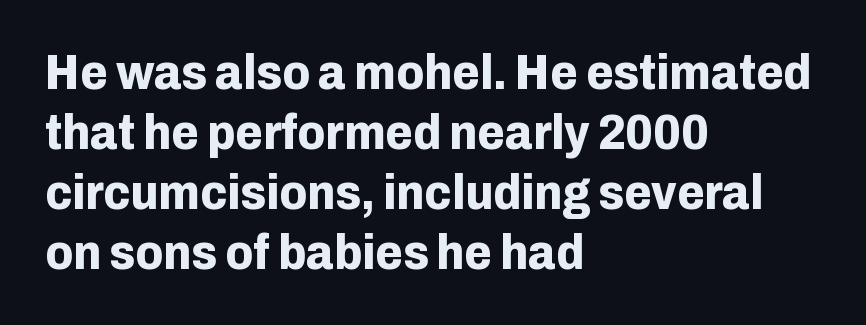
Quick note: underline off. Check where the strokes stop: nothing finishes them off — pure sans. Spacing verdict: proportional, widths tailored to each character. What stands out about the letter spacing? Nothing — it is the standard amount. Strokes here are thick enough to call this a true bold.
